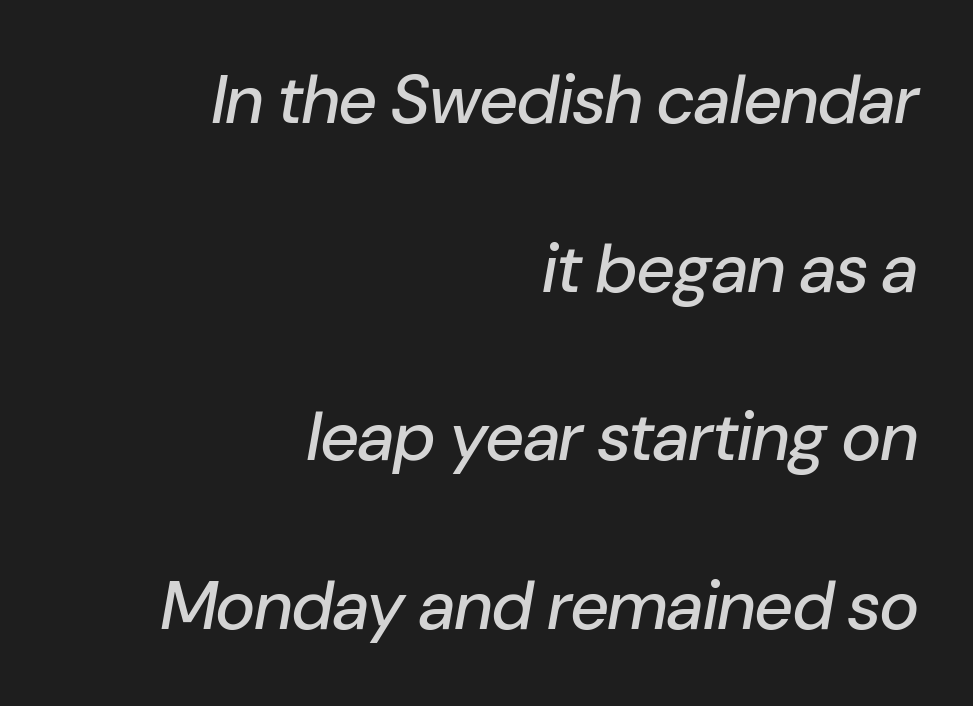
{"italic": "yes", "lean": "right", "slant_degrees": 10, "width": "normal", "stroke_contrast": "low", "x_height": "medium", "monospaced": "no", "underline": "no", "align": "right", "line_spacing": "loose", "line_spacing_ratio": 2.48, "letter_spacing": "normal", "letter_spacing_em": 0.0, "glyph_px": 68}
